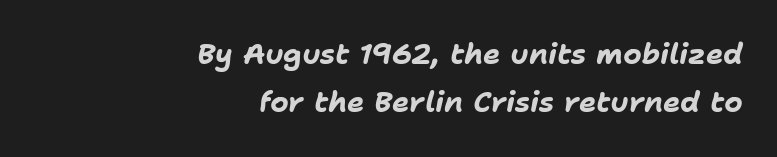
Q: Is the text bold? A: Yes.
Q: Is the text italic (slanted)? A: Yes, it leans right by about 11 degrees.
Q: Is the text underlined? A: No.
Q: How is the paragraph aligned? A: Right-aligned.
Q: Is the spacing between letters normal or unusually wide? A: Normal.
Q: Is the spacing between lines tight, normal or loose? A: Normal.
Q: Width (condensed, normal, or wide)? A: Normal.
Q: Stroke contrast? A: Low.
Q: x-height? A: Medium.
Q: Monospaced? A: No.
